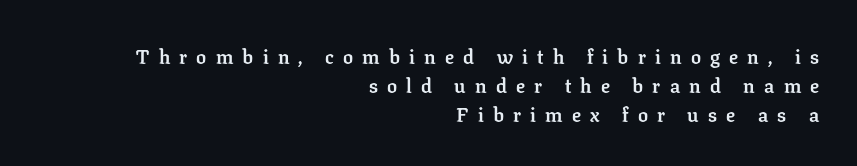
Q: Is the text bold? A: Yes.
Q: Is the text italic (slanted)? A: No, it is upright.
Q: Is the text underlined? A: No.
Q: How is the paragraph aligned? A: Right-aligned.
Q: Is the spacing between letters normal or unusually wide? A: Unusually wide.
Q: Is the spacing between lines tight, normal or loose? A: Normal.
